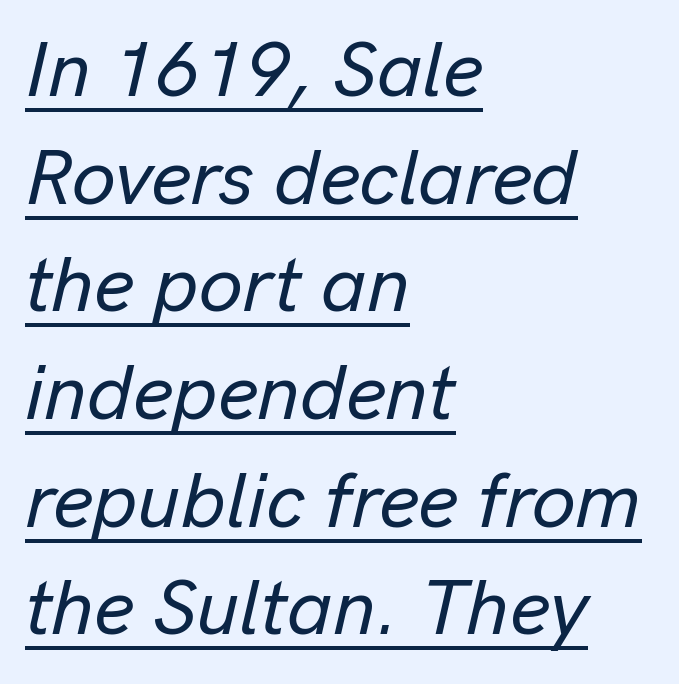
Honestly, the underline is the first thing you notice here. Inter-character spacing is left at the font's built-in metrics. In CSS terms this would be text-align: left. The glyphs look as if they've been sheared to an angle.
